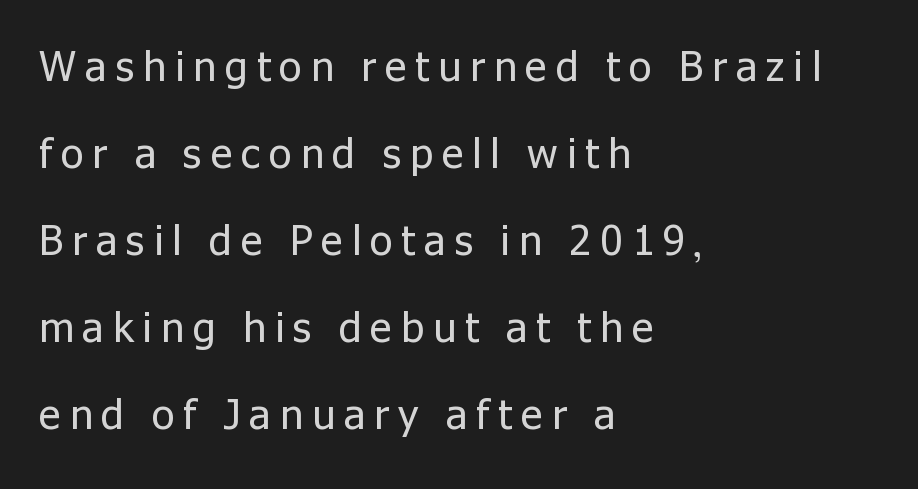
The image shows 41 px regular-weight sans-serif type, upright; set left-aligned, loose line spacing (2.12x), unusually wide letter spacing (+0.22 em), not underlined; low stroke contrast and a medium x-height.
